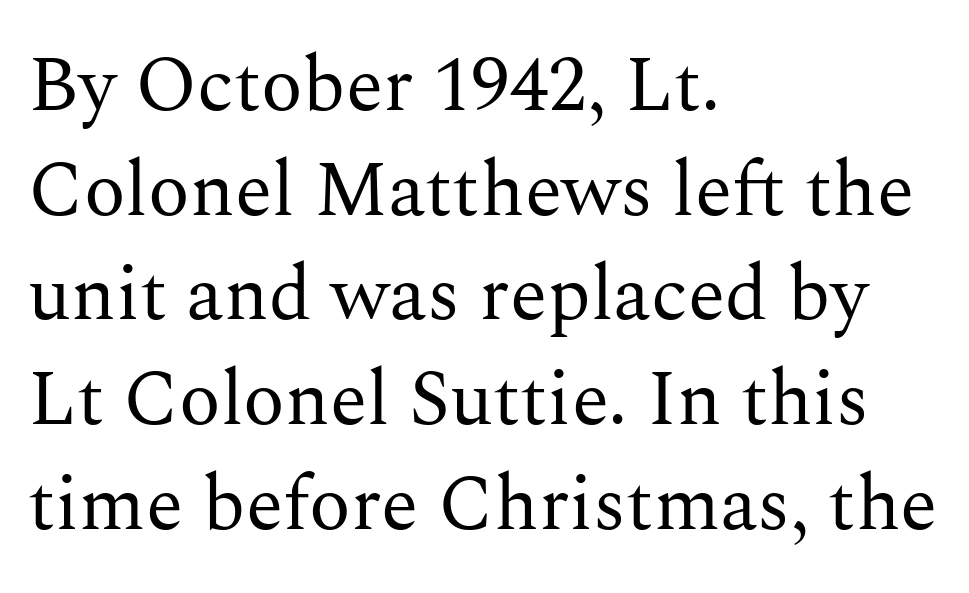
Evenly set lines give the paragraph a standard silhouette. A serif font was chosen for this passage. Is the stroke heavy? The answer is a plain regular-or-lighter. Does extra space separate the letters? No, they use regular spacing. Ordinary non-slanted type is in use. You could not count columns in this text — the font is proportionally spaced.
